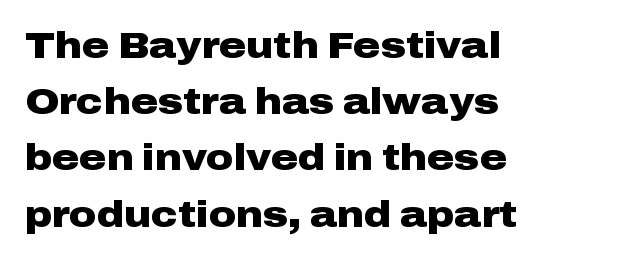
The image shows 37 px heavy, wide sans-serif type, upright; set left-aligned, normal line spacing (1.52x), normal letter spacing, not underlined; low stroke contrast and a medium x-height.
